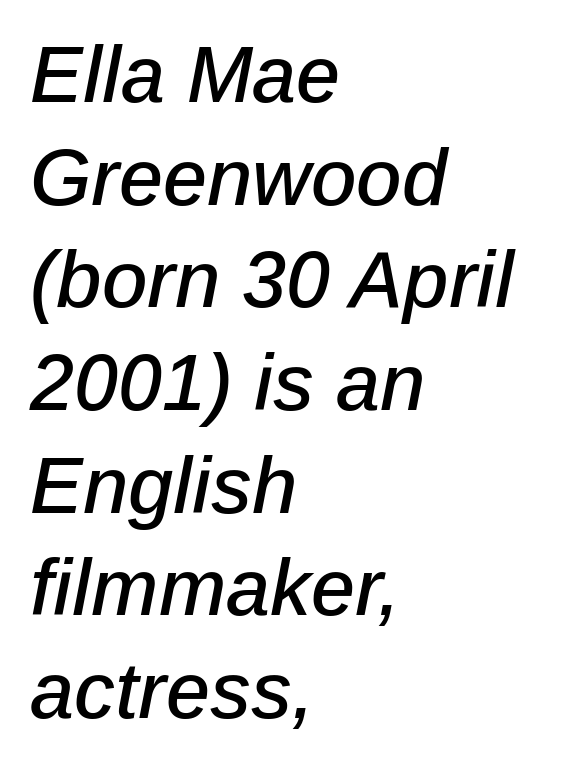
You can tell it's italic because the verticals aren't actually vertical. A typesetter would call this leading conventional body-copy spacing. The setting favours the left margin, as ordinary paragraphs usually do. This rendering features lettering with no underline. A typesetter would call this zero additional tracking.
